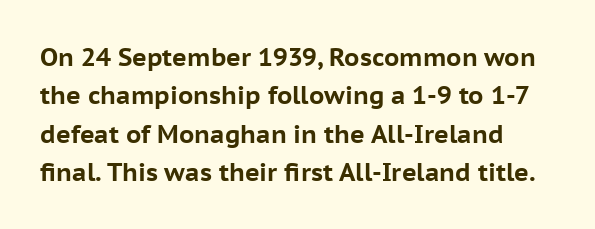
The image shows 25 px bold type, upright; set left-aligned, normal line spacing (1.54x), normal letter spacing, not underlined.
